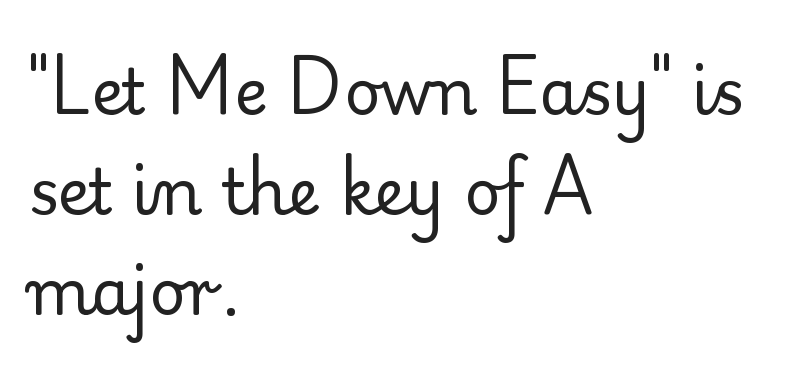
The image shows 63 px regular-weight serif type, upright; set left-aligned, normal line spacing (1.59x), normal letter spacing, not underlined; low stroke contrast and a small x-height.
